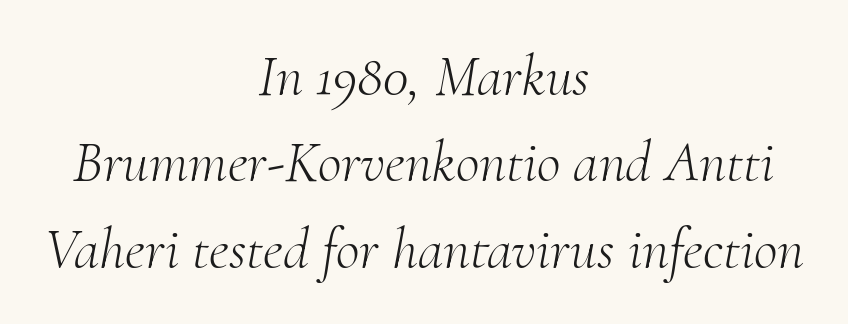
The lines are quadded center. Check under the words: just untouched page. Stroke thickness stays within the range of a standard reading face or lighter. Is there much room between lines? A standard amount, neither cramped nor airy. The text was rendered using a seriffed face with decorative stroke endings. This sample uses plain, unmodified letter spacing.
